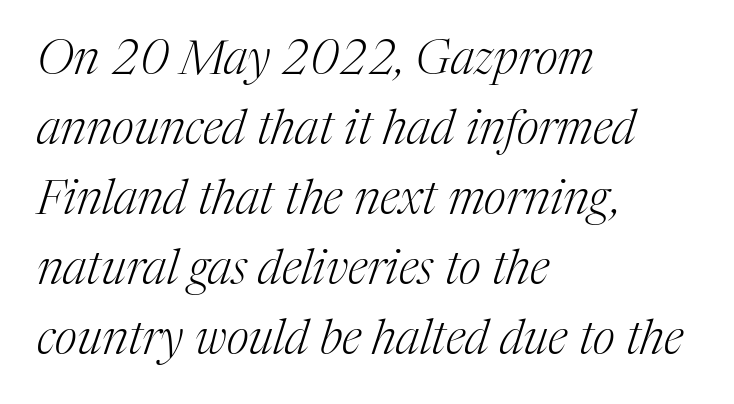
The image shows 48 px light serif type, italic (leaning right); set left-aligned, normal line spacing (1.46x), normal letter spacing, not underlined; medium stroke contrast and a medium x-height.
